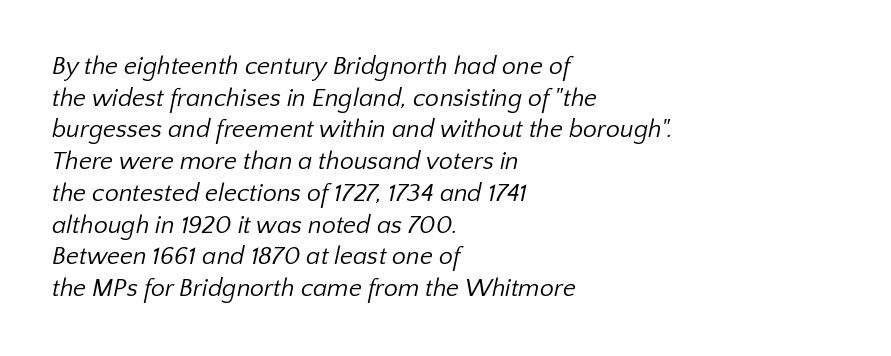
A quiet, ordinary-to-light weight characterises the typeface. Decoration check: the copy has no underline. What stands out about the letter spacing? Nothing — it is the standard amount. Every row of glyphs begins at an identical x-position on the left. Leading matches the norm, producing a regular column.
